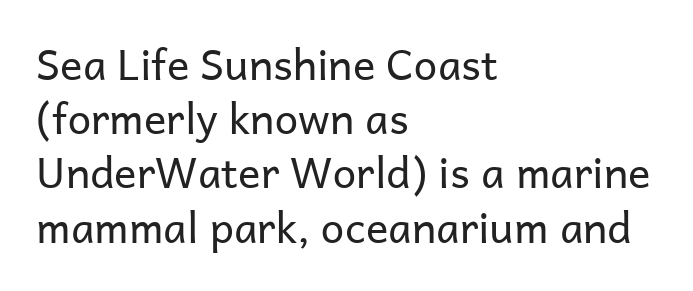
The image shows 42 px regular-weight sans-serif type, upright; set left-aligned, normal line spacing (1.29x), normal letter spacing, not underlined; low stroke contrast and a medium x-height.
